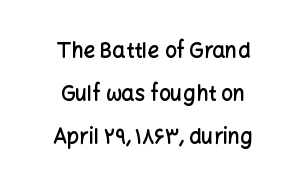
Q: Is the text bold? A: Semi-bold.
Q: Is the text italic (slanted)? A: No, it is upright.
Q: Is the text underlined? A: No.
Q: How is the paragraph aligned? A: Centered.
Q: Is the spacing between letters normal or unusually wide? A: Normal.
Q: Is the spacing between lines tight, normal or loose? A: Loose.
